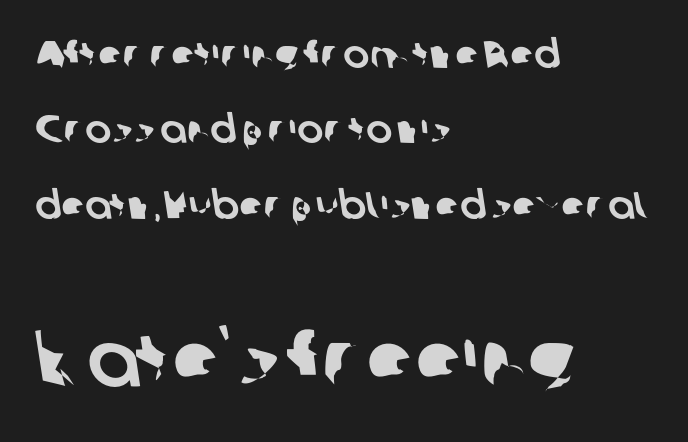
The image shows 78 px sans-serif type; set left-aligned, loose line spacing (1.93x), normal letter spacing, not underlined; the second (bottom) block is 2.0x larger; low stroke contrast and a medium x-height.
